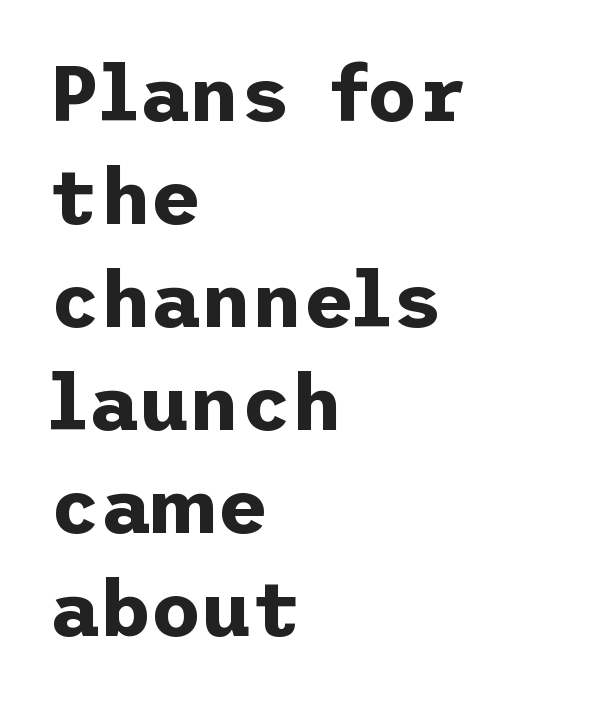
The image shows 78 px bold sans-serif type, upright; set left-aligned, normal line spacing (1.32x), normal letter spacing, not underlined; low stroke contrast and a medium x-height.
